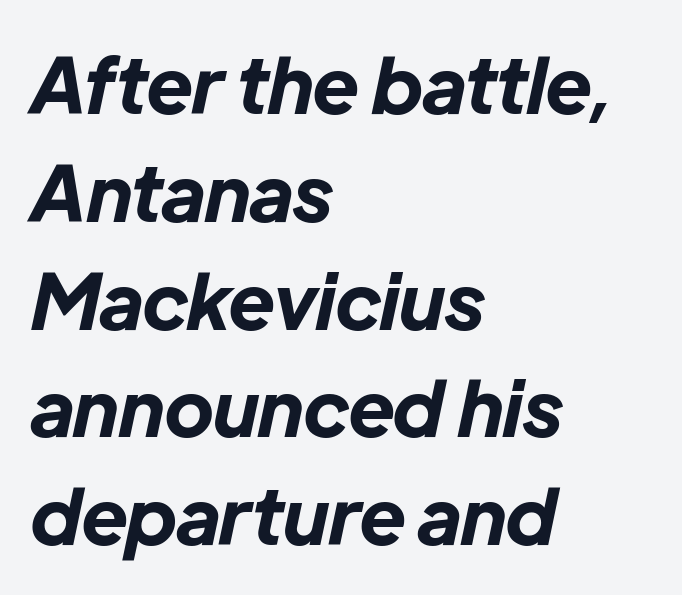
{"italic": "yes", "lean": "right", "slant_degrees": 12, "bold": "yes", "weight": "bold", "width": "normal", "stroke_contrast": "low", "x_height": "medium", "monospaced": "no", "underline": "no", "align": "left", "line_spacing": "normal", "line_spacing_ratio": 1.4, "letter_spacing": "normal", "letter_spacing_em": 0.0, "glyph_px": 77}
